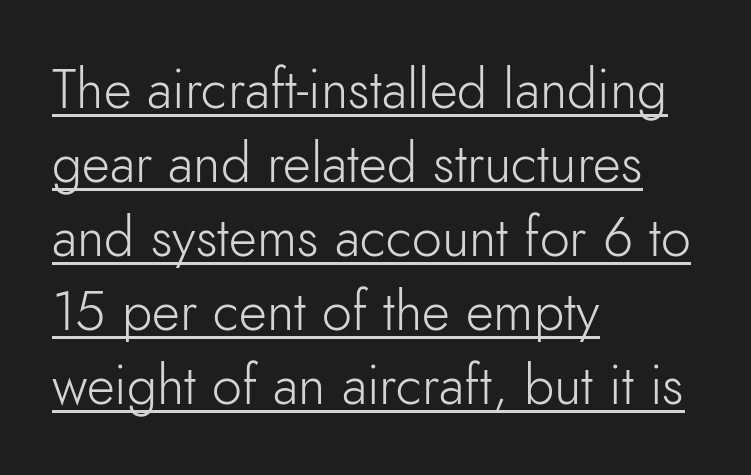
Q: Is the text bold? A: No.
Q: Is the text italic (slanted)? A: No, it is upright.
Q: Is the typeface a serif or a sans-serif typeface? A: Sans-serif.
Q: Is the text underlined? A: Yes.
Q: How is the paragraph aligned? A: Left-aligned.
Q: Is the spacing between letters normal or unusually wide? A: Normal.
Q: Is the spacing between lines tight, normal or loose? A: Normal.
Q: Width (condensed, normal, or wide)? A: Normal.
Q: Stroke contrast? A: Low.
Q: x-height? A: Small.
Q: Monospaced? A: No.
